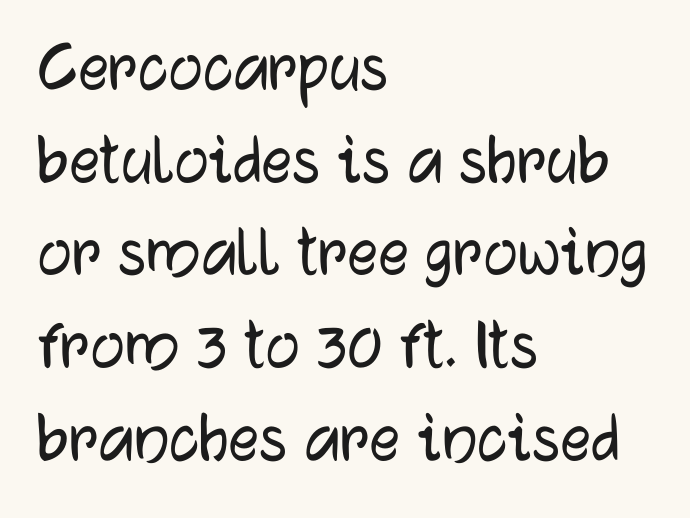
{"serif": "no", "italic": "no", "width": "normal", "stroke_contrast": "low", "x_height": "medium", "monospaced": "no", "underline": "no", "align": "left", "line_spacing_ratio": 1.22, "letter_spacing": "normal", "letter_spacing_em": 0.0, "glyph_px": 76}
